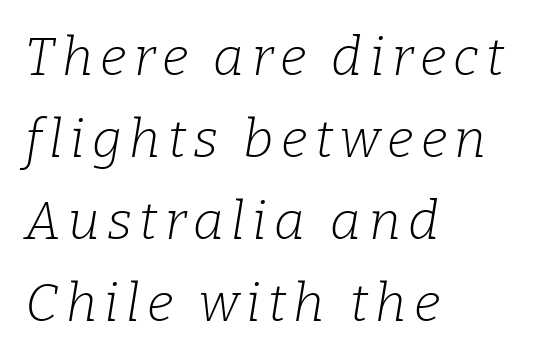
Q: Is the text bold? A: No.
Q: Is the text italic (slanted)? A: Yes, it leans right by about 9 degrees.
Q: Is the typeface a serif or a sans-serif typeface? A: Serif.
Q: Is the text underlined? A: No.
Q: How is the paragraph aligned? A: Left-aligned.
Q: Is the spacing between lines tight, normal or loose? A: Normal.
Q: Width (condensed, normal, or wide)? A: Normal.
Q: Stroke contrast? A: Low.
Q: x-height? A: Medium.
Q: Monospaced? A: No.
